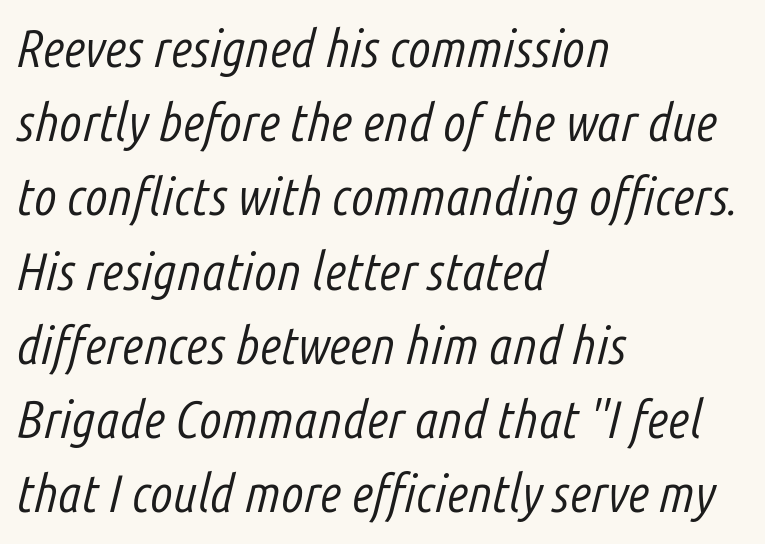
{"italic": "yes", "lean": "right", "slant_degrees": 14, "bold": "no", "weight": "light", "width": "condensed", "stroke_contrast": "low", "x_height": "medium", "monospaced": "no", "underline": "no", "align": "left", "line_spacing": "normal", "line_spacing_ratio": 1.4, "letter_spacing": "normal", "letter_spacing_em": 0.0, "glyph_px": 53}
